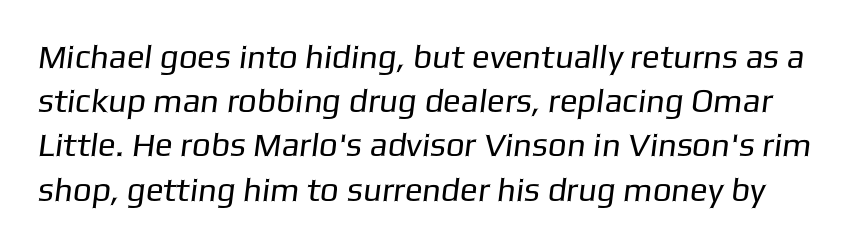
The string is rendered with underlining switched off. Counters stay open thanks to moderate or lighter strokes. This is sans-serif lettering, the kind often seen on screens and signage. A typesetter would call this proportional, since set widths differ per character. The rendering uses a moderate line-height, typical for paragraphs. The line texture is even and compact thanks to regular tracking.
